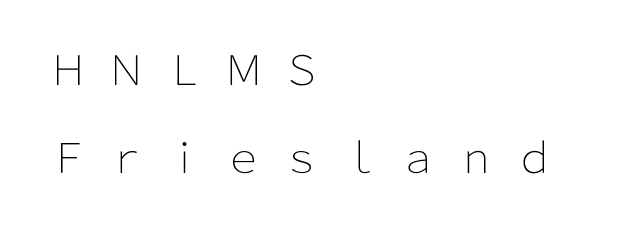
The font family rendered here belongs to the sans-serif group. Is there much room between lines? Yes — plenty of vertical air separates them. This rendering features lettering with no underline. Teacher's note: observe the even left margin — that is flush-left alignment. Compared with typical body copy, the letter spacing here is much looser.
